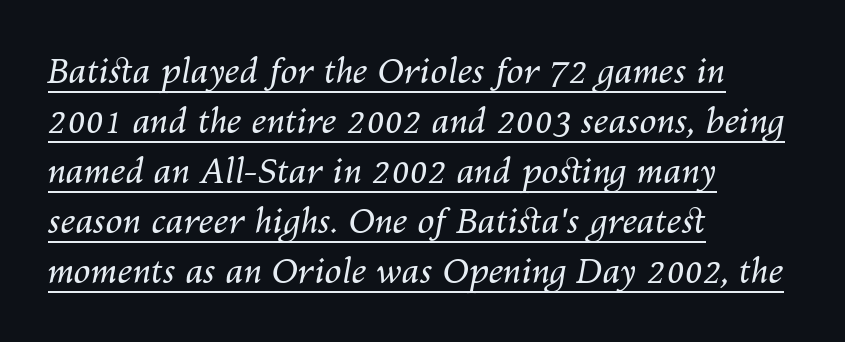
Emphasis-style slanted type is in use. Beneath each row of characters lies a ruled line. Teacher's note: observe the even left margin — that is flush-left alignment. The letterforms sit shoulder to shoulder at normal distance. This sample has the flowing, uneven cadence of proportional lettering. Students, observe: this is what conventionally led text looks like.
